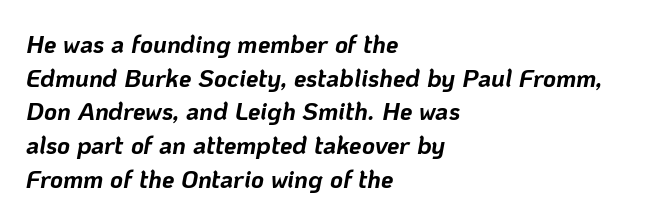
{"italic": "yes", "lean": "right", "slant_degrees": 10, "bold": "yes", "underline": "no", "align": "left", "line_spacing": "normal", "line_spacing_ratio": 1.35, "letter_spacing": "normal", "letter_spacing_em": 0.0, "glyph_px": 25}
